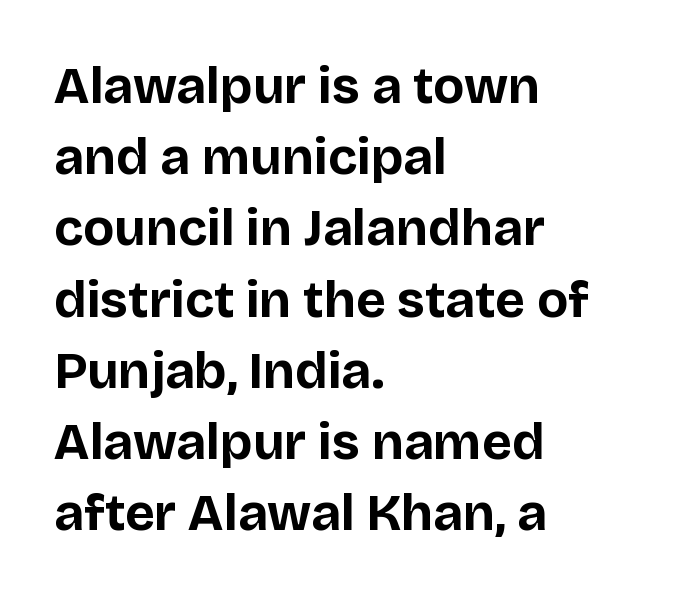
Q: Is the text bold? A: Yes.
Q: Is the text italic (slanted)? A: No, it is upright.
Q: Is the typeface a serif or a sans-serif typeface? A: Sans-serif.
Q: Is the text underlined? A: No.
Q: How is the paragraph aligned? A: Left-aligned.
Q: Is the spacing between letters normal or unusually wide? A: Normal.
Q: Is the spacing between lines tight, normal or loose? A: Normal.
Q: Width (condensed, normal, or wide)? A: Normal.
Q: Stroke contrast? A: Low.
Q: x-height? A: Large.
Q: Monospaced? A: No.
